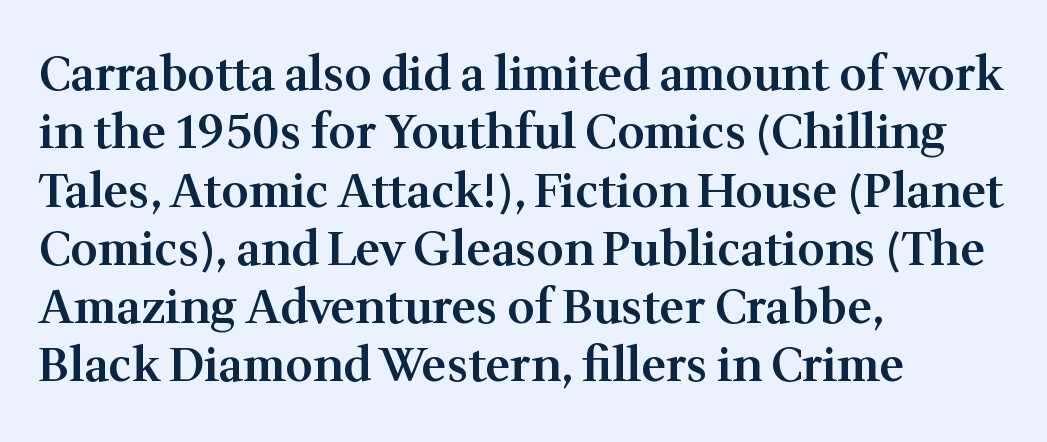
Words appear dense and cohesive because spacing is normal. Note: serifs present on the glyphs. Notice how the stems are strictly vertical — no italics here. Each glyph is drawn with semibold strokes, heavier than normal yet not fully bold. This sample has the flowing, uneven cadence of proportional lettering. Unmarked baselines from the first word to the last.
